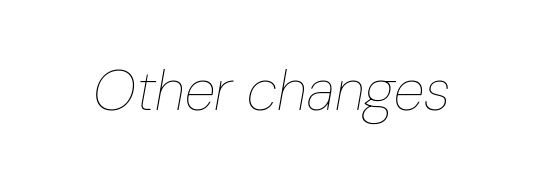
Q: Is the text bold? A: No.
Q: Is the text italic (slanted)? A: Yes, it leans right by about 10 degrees.
Q: Is the text underlined? A: No.
Q: Is the spacing between letters normal or unusually wide? A: Normal.
Q: Width (condensed, normal, or wide)? A: Condensed.
Q: Stroke contrast? A: Low.
Q: x-height? A: Medium.
Q: Monospaced? A: No.
